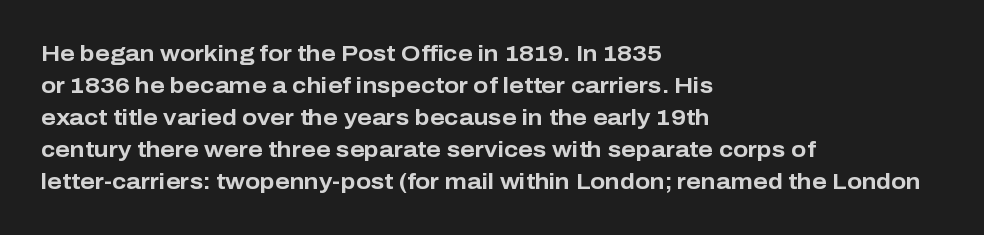
Students, observe: this is what conventionally led text looks like. Ascenders rise straight up at ninety degrees. Pretty heavy lettering here — definitely bold. The words here are not underlined.
